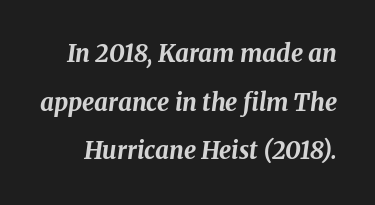
Q: Is the text bold? A: Yes.
Q: Is the text italic (slanted)? A: Yes, it leans right by about 8 degrees.
Q: Is the text underlined? A: No.
Q: Is the spacing between letters normal or unusually wide? A: Normal.
Q: Is the spacing between lines tight, normal or loose? A: Loose.
